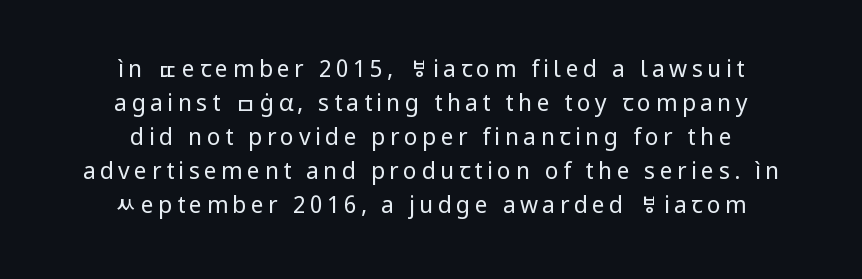
{"italic": "no", "bold": "no", "underline": "no", "align": "center", "line_spacing": "normal", "line_spacing_ratio": 1.48, "glyph_px": 23}
